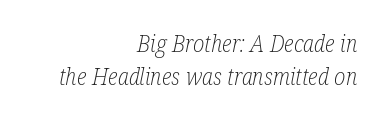
{"italic": "yes", "lean": "right", "slant_degrees": 12, "bold": "no", "underline": "no", "align": "right", "line_spacing": "normal", "line_spacing_ratio": 1.45, "letter_spacing": "normal", "letter_spacing_em": 0.0, "glyph_px": 23}
